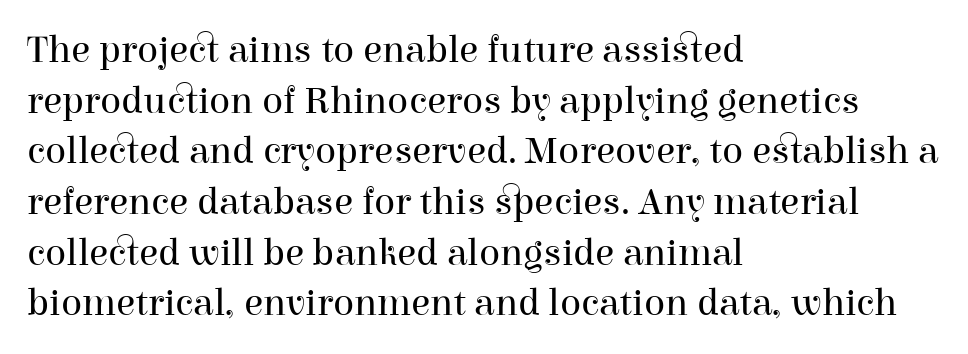
Character widths vary here, with narrow letters taking less room than wide ones. Compared with typical paragraphs, the rows here are spaced about the same. Characters remain perfectly vertical along every line. Is the type heavy? It reads as light-to-regular instead.
